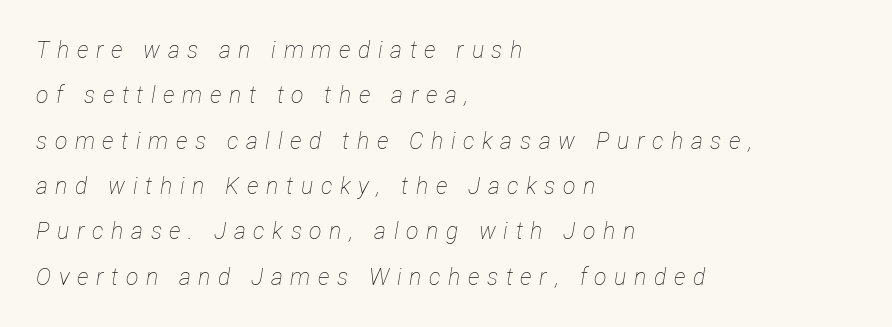
The image shows 23 px text type, italic (leaning right); set left-aligned, loose line spacing (1.97x), unusually wide letter spacing (+0.33 em), not underlined.
